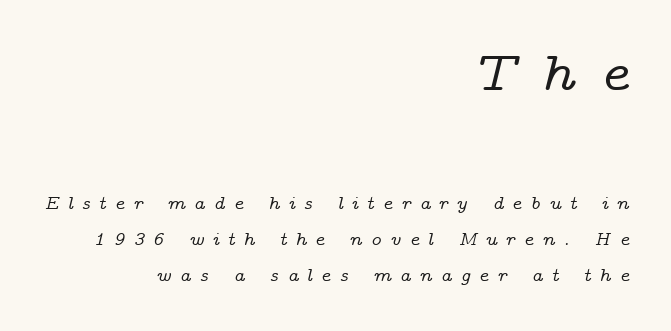
The image shows 56 px wide serif type, italic (leaning right); set right-aligned, line spacing 1.88x, unusually wide letter spacing (+0.43 em), not underlined; the first (top) block is 2.95x larger; low stroke contrast and a medium x-height.
